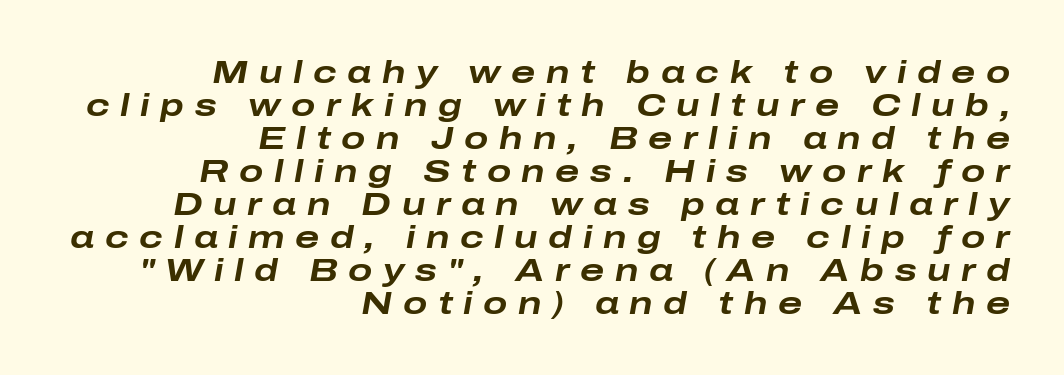
The image shows 32 px bold, wide type, italic (leaning right); set right-aligned, tight line spacing (1.03x), unusually wide letter spacing (+0.33 em), not underlined; low stroke contrast and a medium x-height.
